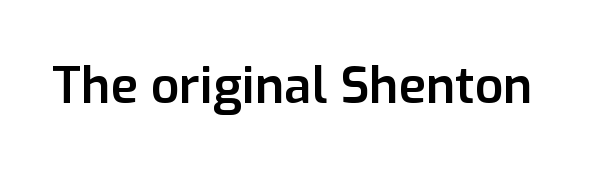
The image shows 50 px semibold sans-serif type, upright; set normal letter spacing, not underlined; low stroke contrast and a medium x-height.
